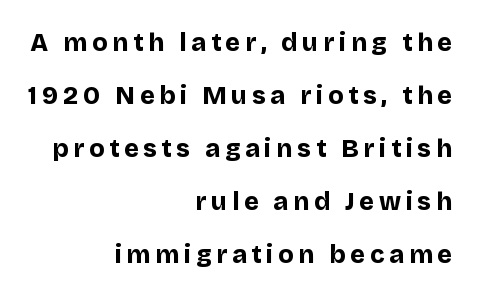
{"italic": "no", "bold": "yes", "underline": "no", "align": "right", "line_spacing": "loose", "line_spacing_ratio": 2.12, "glyph_px": 25}
